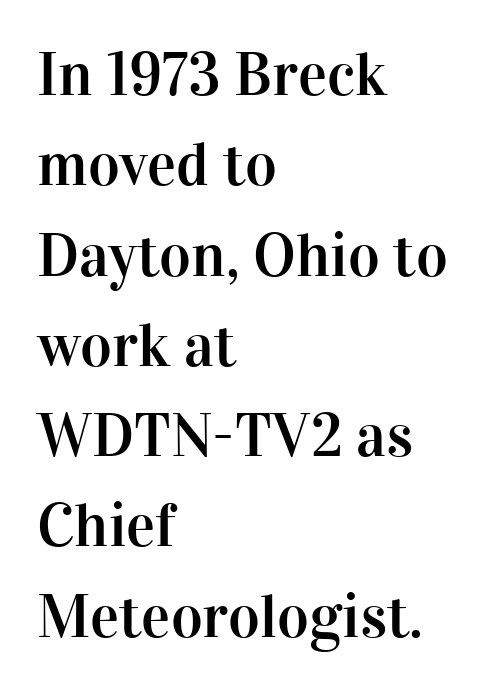
{"serif": "yes", "italic": "no", "width": "normal", "stroke_contrast": "high", "x_height": "medium", "monospaced": "no", "underline": "no", "align": "left", "line_spacing": "normal", "line_spacing_ratio": 1.48, "letter_spacing": "normal", "letter_spacing_em": 0.0, "glyph_px": 61}
